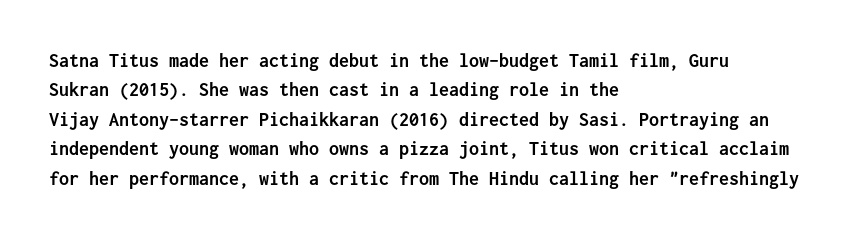
{"italic": "no", "bold": "yes", "underline": "no", "align": "left", "line_spacing": "normal", "line_spacing_ratio": 1.47, "letter_spacing": "normal", "letter_spacing_em": 0.0, "glyph_px": 20}
